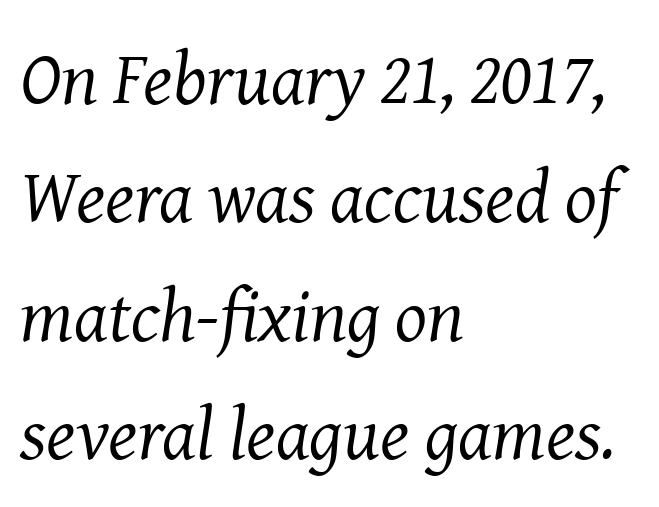
Old-style or modern, the face here clearly has serifs. Weight class: somewhere from thin through regular. This block has exactly the height ordinary leading produces. This sample has the flowing, uneven cadence of proportional lettering. The strip under each line holds only bare page. Here the glyphs are tracked normally, forming tight word shapes.
